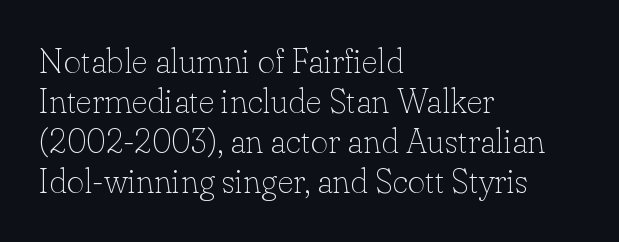
The image shows 34 px thin serif type, upright; set left-aligned, line spacing 1.18x, normal letter spacing, not underlined; low stroke contrast and a small x-height.
